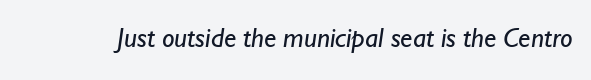
{"serif": "no", "bold": "no", "weight": "regular", "width": "normal", "stroke_contrast": "low", "x_height": "small", "monospaced": "no", "underline": "no", "letter_spacing": "normal", "letter_spacing_em": 0.0, "glyph_px": 28}
